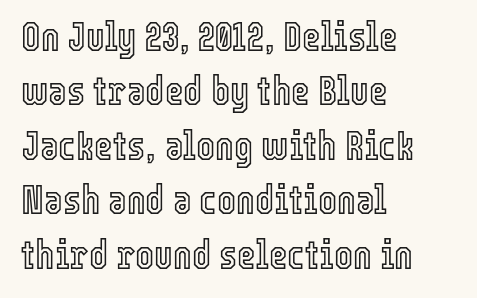
The image shows 40 px condensed type, upright; set left-aligned, normal line spacing (1.36x), normal letter spacing, not underlined; a medium x-height.
